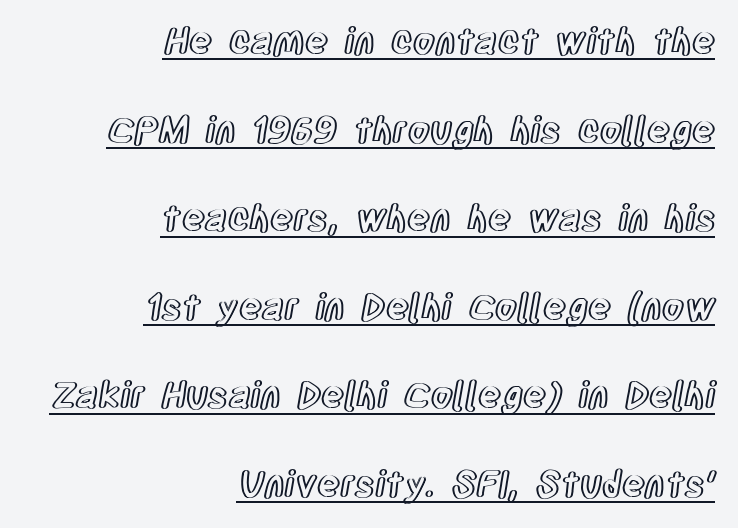
The typesetter has applied underlining to the passage shown. The face used here is proportionally spaced, like ordinary book or web type. The passage shown stacks its lines with a broad gap. Reading down the block, your eye finds every line finishing at a fixed right position. The face used here is rendered with its standard letterfit.
